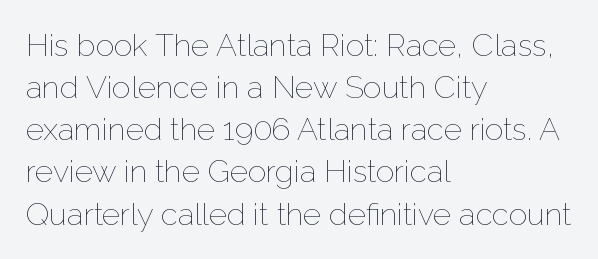
Q: Is the text bold? A: No.
Q: Is the text italic (slanted)? A: No, it is upright.
Q: Is the text underlined? A: No.
Q: How is the paragraph aligned? A: Left-aligned.
Q: Is the spacing between letters normal or unusually wide? A: Normal.
Q: Is the spacing between lines tight, normal or loose? A: Normal.
Q: Width (condensed, normal, or wide)? A: Normal.
Q: Stroke contrast? A: Low.
Q: x-height? A: Medium.
Q: Monospaced? A: No.
